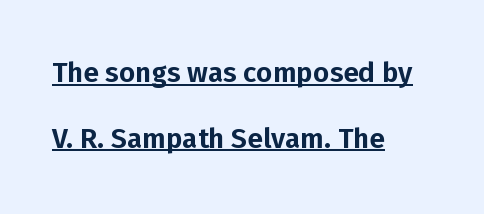
Q: Is the text italic (slanted)? A: No, it is upright.
Q: Is the typeface a serif or a sans-serif typeface? A: Sans-serif.
Q: Is the text underlined? A: Yes.
Q: How is the paragraph aligned? A: Left-aligned.
Q: Is the spacing between letters normal or unusually wide? A: Normal.
Q: Is the spacing between lines tight, normal or loose? A: Loose.
Q: Width (condensed, normal, or wide)? A: Normal.
Q: Stroke contrast? A: Low.
Q: x-height? A: Medium.
Q: Monospaced? A: No.
